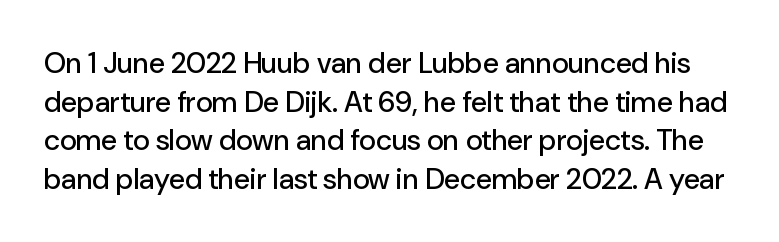
The image shows 29 px sans-serif type, upright; set normal line spacing (1.33x), normal letter spacing, not underlined; low stroke contrast and a medium x-height.
